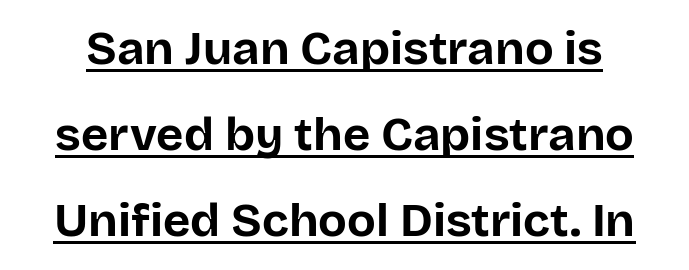
Q: Is the text bold? A: Yes.
Q: Is the text italic (slanted)? A: No, it is upright.
Q: Is the typeface a serif or a sans-serif typeface? A: Sans-serif.
Q: Is the text underlined? A: Yes.
Q: Is the spacing between letters normal or unusually wide? A: Normal.
Q: Width (condensed, normal, or wide)? A: Normal.
Q: Stroke contrast? A: Low.
Q: x-height? A: Large.
Q: Monospaced? A: No.
